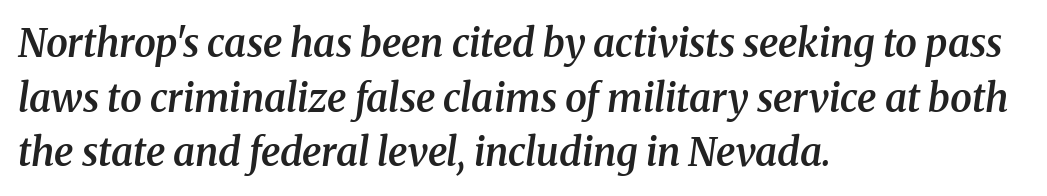
This sample has the flowing, uneven cadence of proportional lettering. The rendering shows small feet on the letterforms — a serif design. Each word holds together tightly as a unit, with standard inter-letter gaps. Is the type slanted? Yes — the strokes lean at a clear angle. These lines carry some extra weight — a demibold, not a full bold.
